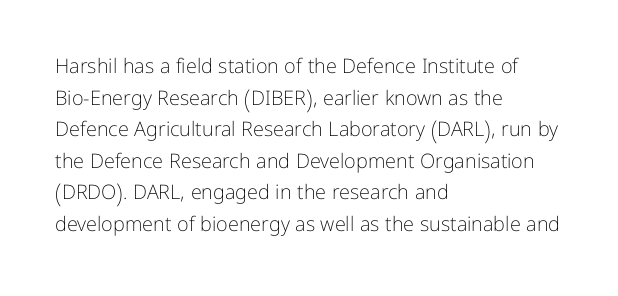
Teacher's note: observe the even left margin — that is flush-left alignment. The passage shown is not underscored anywhere. The rendering uses a moderate line-height, typical for paragraphs. Ascenders rise straight up at ninety degrees. Nobody touched the tracking dial on this one.
